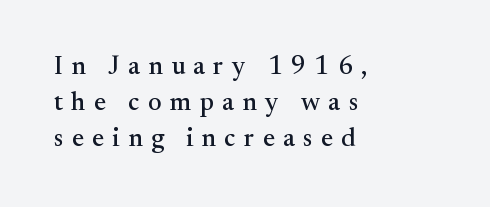
The image shows 26 px text type, upright; set left-aligned, normal line spacing (1.38x), unusually wide letter spacing (+0.32 em), not underlined.
